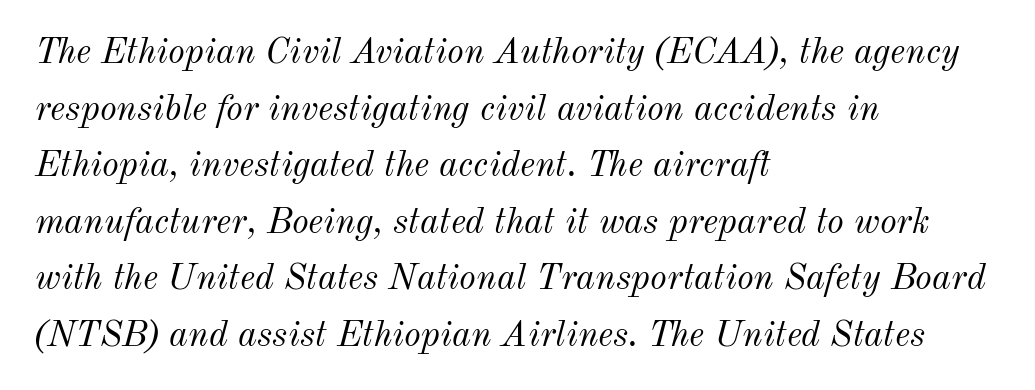
The lines sit at an ordinary, default distance from one another. This sample is left-justified, so line endings fall wherever the words run out. The face used here is rendered with its standard letterfit. This is oblique type, the kind used for emphasis or titles. The area under the type is left untouched.
